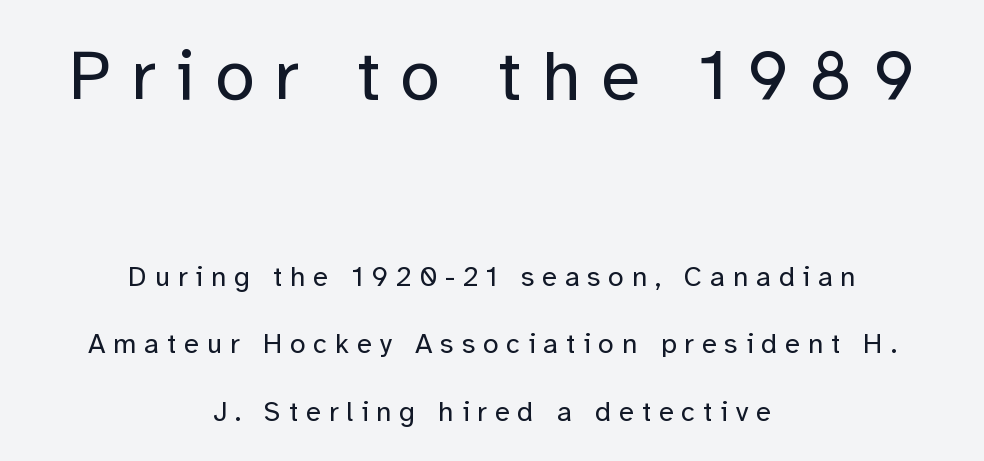
The image shows 71 px regular-weight sans-serif type, upright; set centered, loose line spacing (2.41x), unusually wide letter spacing (+0.28 em), not underlined; the first (top) block is 2.54x larger; low stroke contrast and a medium x-height.
